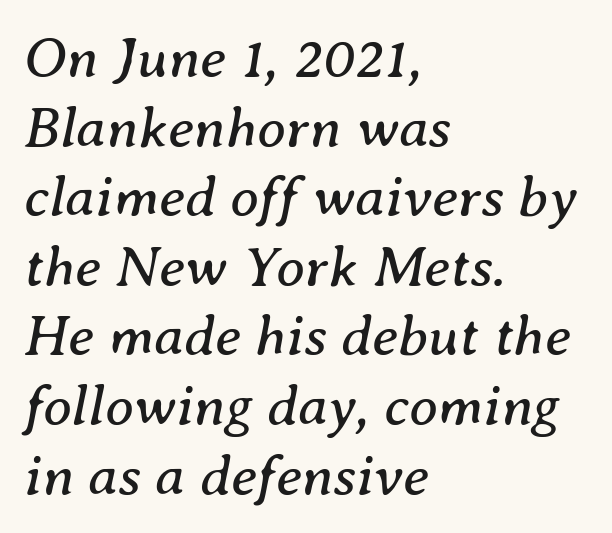
Q: Is the text bold? A: No.
Q: Is the text italic (slanted)? A: Yes, it leans right by about 8 degrees.
Q: Is the typeface a serif or a sans-serif typeface? A: Serif.
Q: Is the text underlined? A: No.
Q: How is the paragraph aligned? A: Left-aligned.
Q: Is the spacing between letters normal or unusually wide? A: Normal.
Q: Width (condensed, normal, or wide)? A: Normal.
Q: Stroke contrast? A: Medium.
Q: x-height? A: Medium.
Q: Monospaced? A: No.
